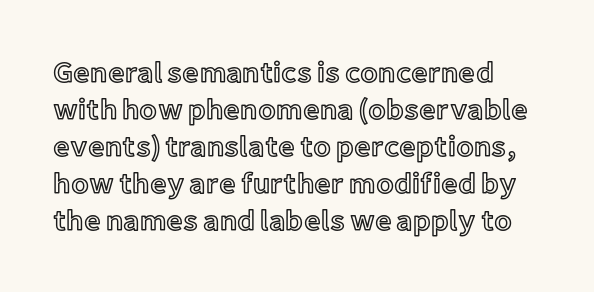
The image shows 29 px text type, upright; set normal line spacing (1.28x), normal letter spacing, not underlined; a medium x-height.
